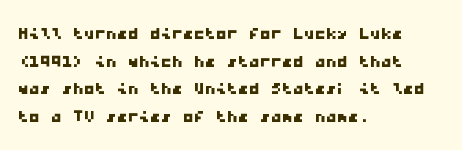
{"underline": "no", "align": "left", "line_spacing": "normal", "line_spacing_ratio": 1.26, "letter_spacing": "normal", "letter_spacing_em": 0.0, "glyph_px": 22}
